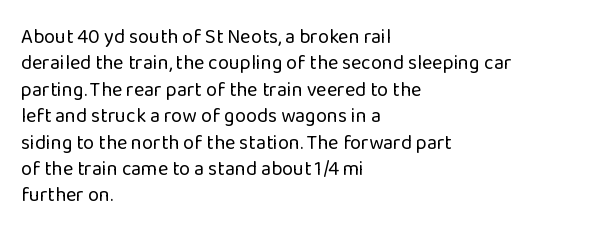
Q: Is the text bold? A: No.
Q: Is the text italic (slanted)? A: No, it is upright.
Q: Is the text underlined? A: No.
Q: How is the paragraph aligned? A: Left-aligned.
Q: Is the spacing between letters normal or unusually wide? A: Normal.
Q: Is the spacing between lines tight, normal or loose? A: Normal.
